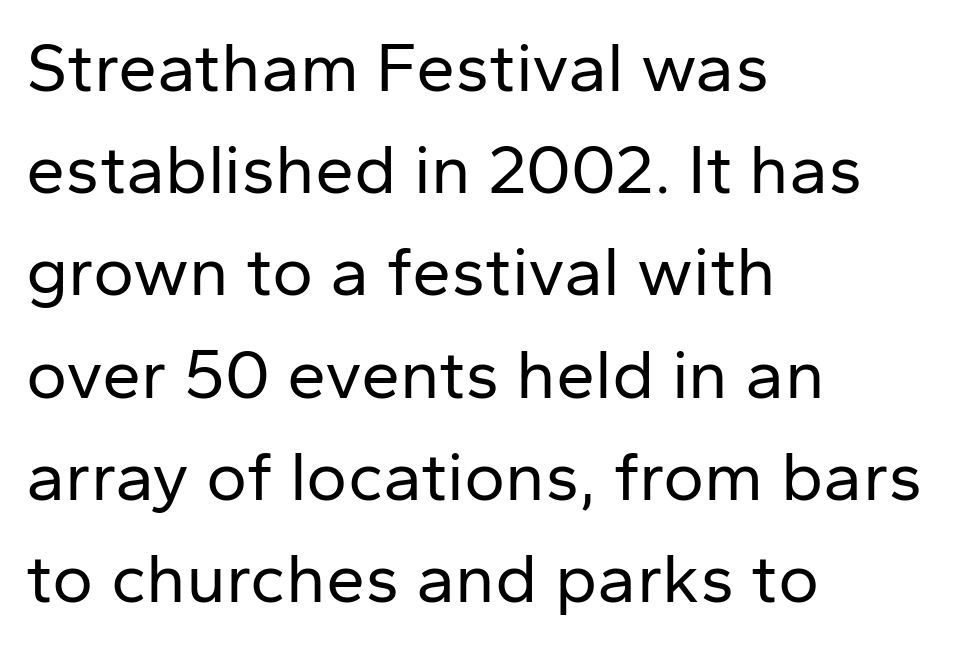
Do the characters align in a grid? No, the font is proportional. Words float on clear page, feet unadorned. The paragraph has a hard left edge and a soft right edge. How would I describe the line gaps? Plain and ordinary. No letter is thick-stroked: the sample isn't bold.
